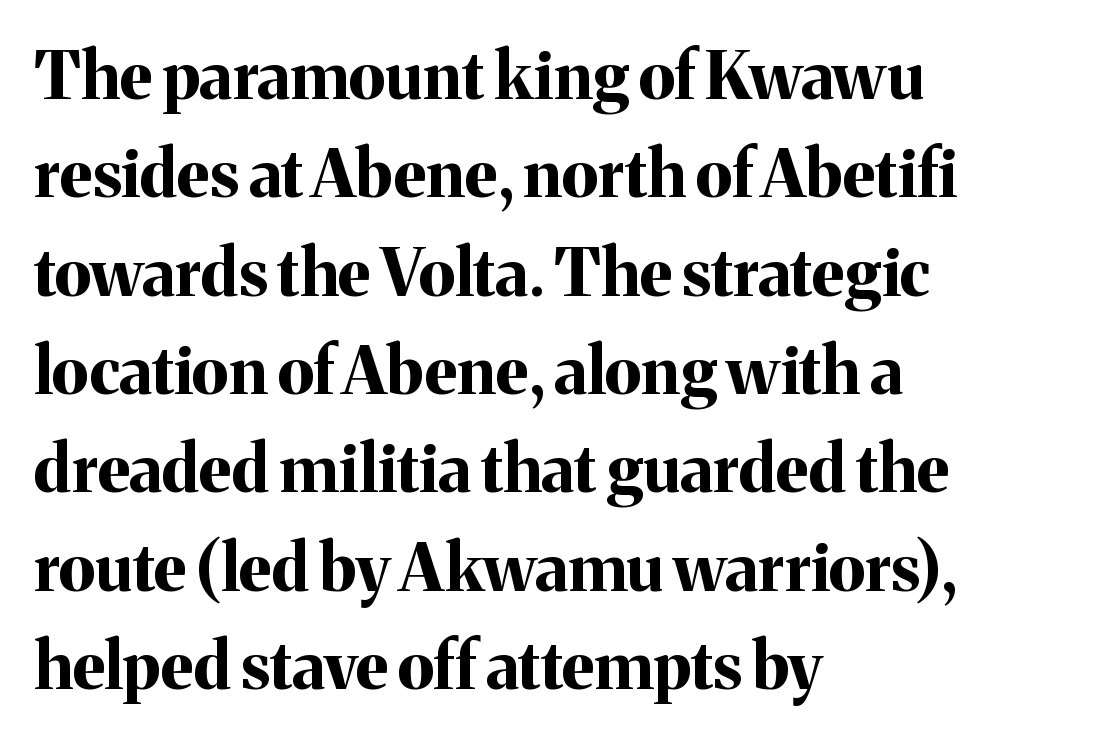
{"serif": "yes", "italic": "no", "bold": "yes", "weight": "bold", "width": "normal", "stroke_contrast": "medium", "x_height": "medium", "monospaced": "no", "underline": "no", "align": "left", "line_spacing": "normal", "line_spacing_ratio": 1.49, "letter_spacing": "normal", "letter_spacing_em": 0.0, "glyph_px": 66}
